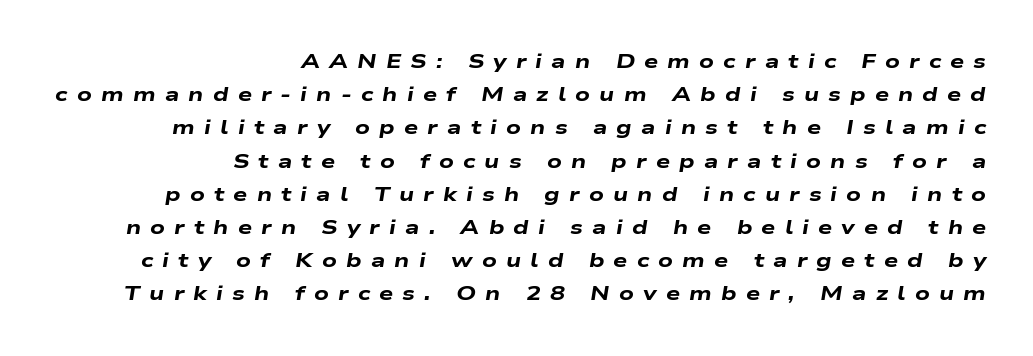
{"italic": "yes", "lean": "right", "slant_degrees": 9, "bold": "yes", "underline": "no", "align": "right", "line_spacing": "normal", "line_spacing_ratio": 1.66, "letter_spacing": "wide", "letter_spacing_em": 0.46, "glyph_px": 20}
